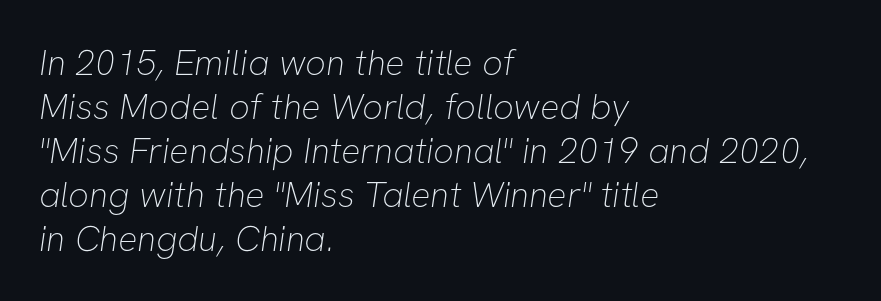
The image shows 36 px thin sans-serif type; set left-aligned, line spacing 1.22x, normal letter spacing, not underlined; low stroke contrast and a medium x-height.
